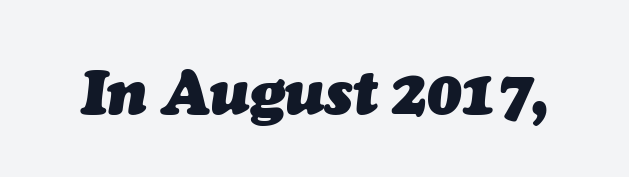
Q: Is the text bold? A: Yes.
Q: Is the text italic (slanted)? A: Yes, it leans right by about 7 degrees.
Q: Is the text underlined? A: No.
Q: Is the spacing between letters normal or unusually wide? A: Normal.
Q: Width (condensed, normal, or wide)? A: Normal.
Q: Stroke contrast? A: Medium.
Q: x-height? A: Medium.
Q: Monospaced? A: No.
